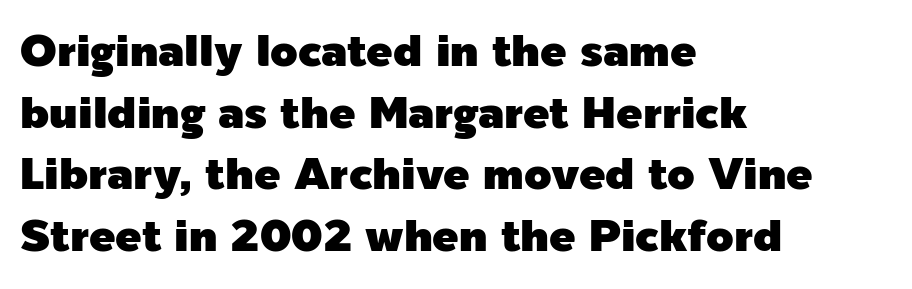
Q: Is the text italic (slanted)? A: No, it is upright.
Q: Is the typeface a serif or a sans-serif typeface? A: Sans-serif.
Q: Is the text underlined? A: No.
Q: How is the paragraph aligned? A: Left-aligned.
Q: Is the spacing between letters normal or unusually wide? A: Normal.
Q: Is the spacing between lines tight, normal or loose? A: Normal.
Q: Width (condensed, normal, or wide)? A: Normal.
Q: x-height? A: Medium.
Q: Monospaced? A: No.
